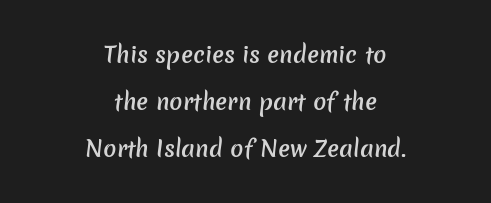
The image shows 22 px text type; set centered, loose line spacing (2.13x), normal letter spacing, not underlined.
